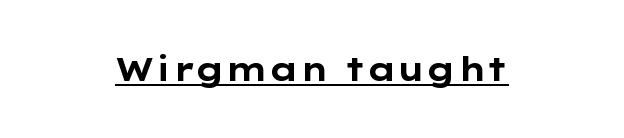
The rendering uses the underline text-decoration. Strokes here are thick enough to call this a true bold. Letter spacing: default. Is this a fixed-width face? No — the glyphs have proportional, varying widths. The face used here is a sans, in the tradition of grotesques and geometrics.
